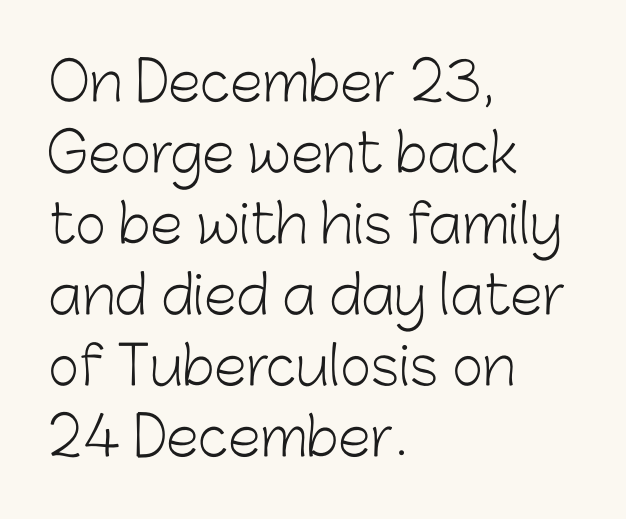
The specimen reads as upright at a glance. The area under the type is left untouched. Notice how descenders clear the ascenders below comfortably — that's standard leading. The letters carry no serifs — their stems end cleanly without finishing strokes.
